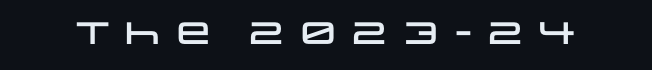
Q: Is the text italic (slanted)? A: No, it is upright.
Q: Is the typeface a serif or a sans-serif typeface? A: Sans-serif.
Q: Is the text underlined? A: No.
Q: Width (condensed, normal, or wide)? A: Wide.
Q: Stroke contrast? A: Low.
Q: x-height? A: Large.
Q: Monospaced? A: No.
